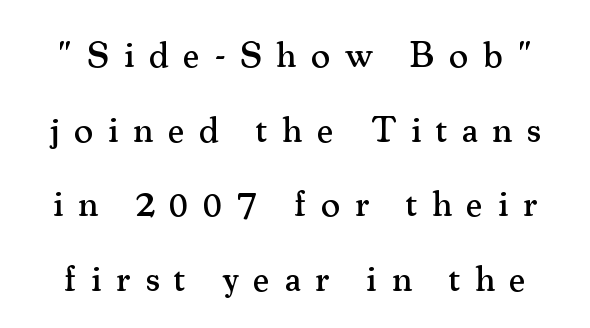
Q: Is the text italic (slanted)? A: No, it is upright.
Q: Is the typeface a serif or a sans-serif typeface? A: Serif.
Q: Is the text underlined? A: No.
Q: Is the spacing between letters normal or unusually wide? A: Unusually wide.
Q: Is the spacing between lines tight, normal or loose? A: Loose.
Q: Width (condensed, normal, or wide)? A: Normal.
Q: Stroke contrast? A: Medium.
Q: x-height? A: Small.
Q: Monospaced? A: No.
